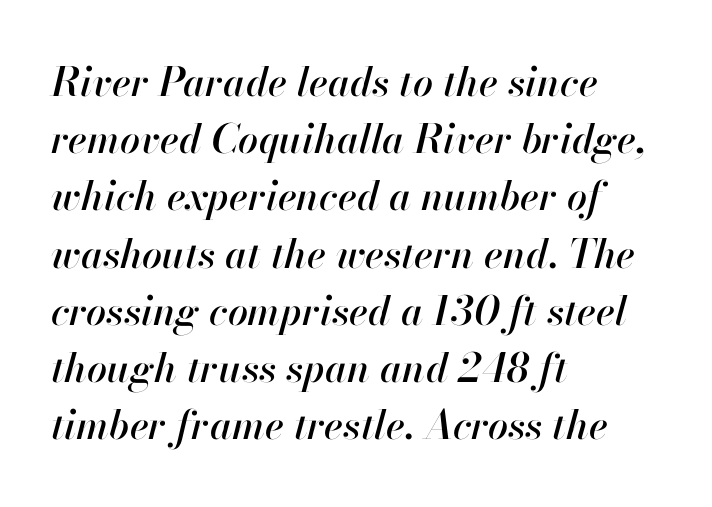
The image shows 40 px text type, italic (leaning right); set left-aligned, normal line spacing (1.43x), normal letter spacing, not underlined; high stroke contrast and a small x-height.
